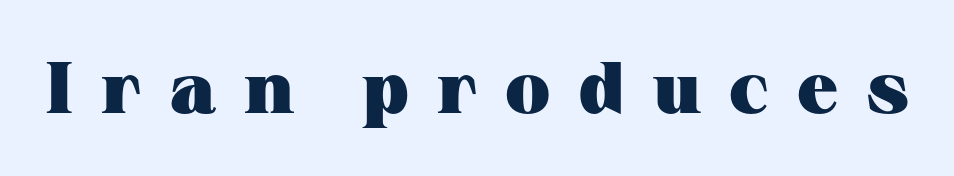
The characters look thick and weighty, a clear bold. The passage shown has open, widely tracked lettering throughout. Proportional: the letters do not fall into vertical columns. The typography opts for an upright posture over an oblique one. The font family rendered here belongs to the serif group. Has an underline been added? It has not.
